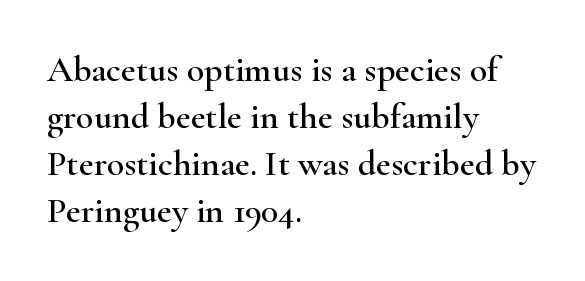
{"serif": "yes", "italic": "no", "width": "wide", "stroke_contrast": "high", "x_height": "small", "monospaced": "no", "underline": "no", "align": "left", "line_spacing": "normal", "line_spacing_ratio": 1.31, "letter_spacing": "normal", "letter_spacing_em": 0.0, "glyph_px": 36}
